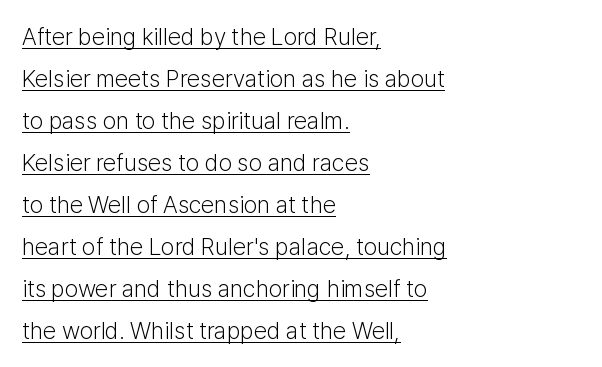
{"italic": "no", "bold": "no", "underline": "yes", "align": "left", "line_spacing_ratio": 1.75, "letter_spacing": "normal", "letter_spacing_em": 0.0, "glyph_px": 24}
